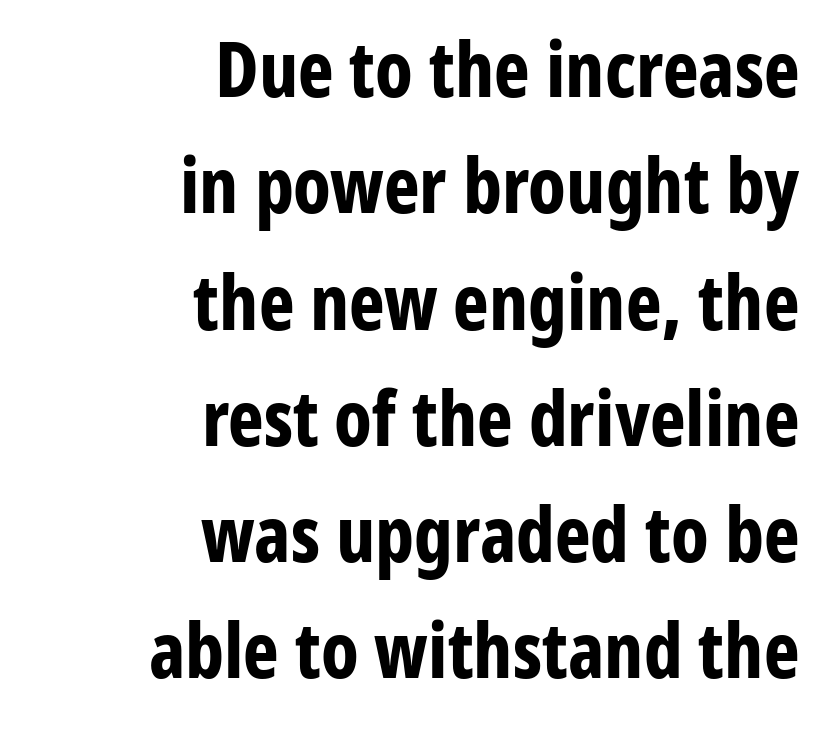
{"serif": "no", "italic": "no", "bold": "yes", "weight": "bold", "width": "condensed", "stroke_contrast": "low", "x_height": "medium", "monospaced": "no", "underline": "no", "align": "right", "line_spacing": "normal", "line_spacing_ratio": 1.53, "letter_spacing": "normal", "letter_spacing_em": 0.0, "glyph_px": 76}
